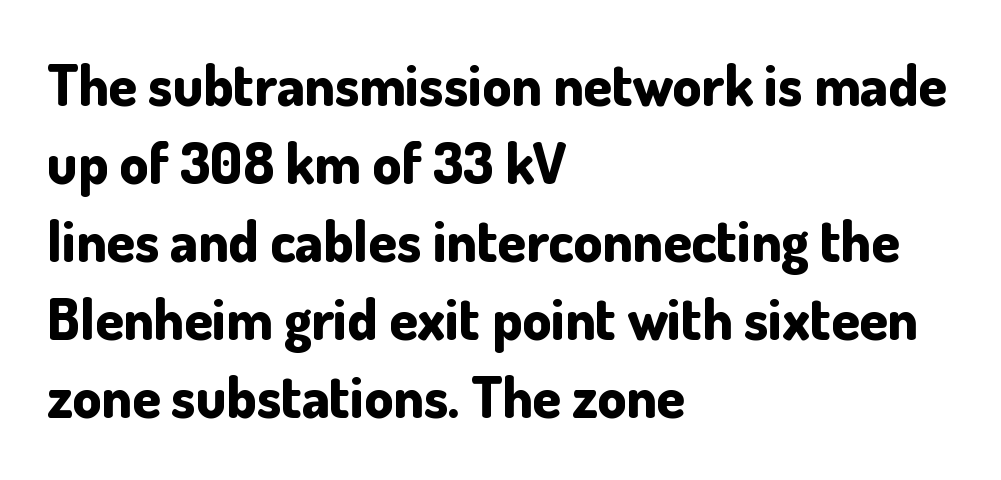
Alignment: flush left. Glance below the letters and you will spot only blank space. The letters sit at their default tracking, neither squeezed nor spread. The passage shown is typed in a proportional face where columns would drift.
